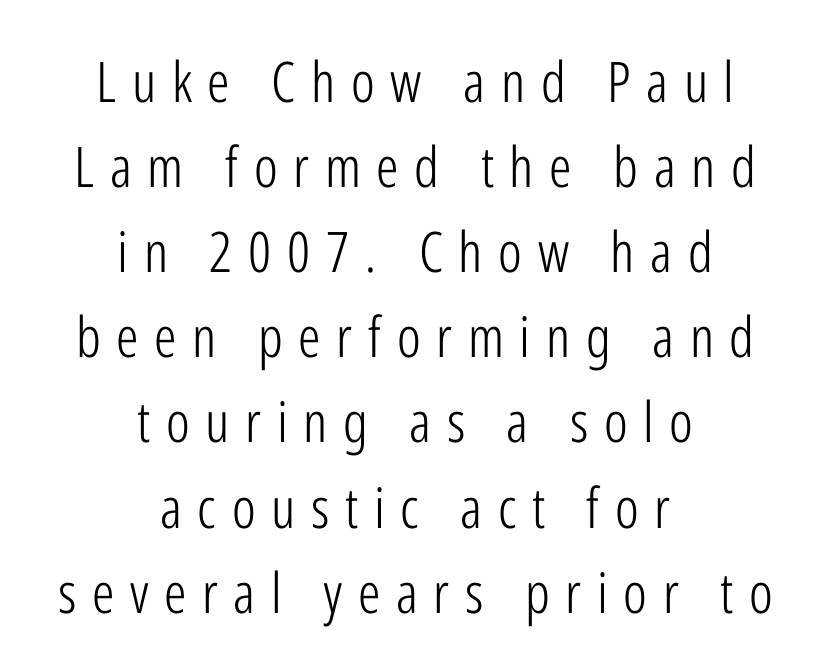
{"serif": "no", "italic": "no", "bold": "no", "weight": "light", "width": "condensed", "stroke_contrast": "low", "x_height": "medium", "monospaced": "no", "underline": "no", "align": "center", "line_spacing": "normal", "line_spacing_ratio": 1.52, "letter_spacing": "wide", "letter_spacing_em": 0.28, "glyph_px": 56}
